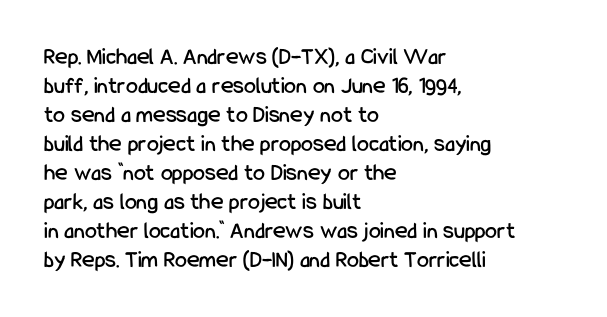
Q: Is the text italic (slanted)? A: No, it is upright.
Q: Is the text underlined? A: No.
Q: How is the paragraph aligned? A: Left-aligned.
Q: Is the spacing between letters normal or unusually wide? A: Normal.
